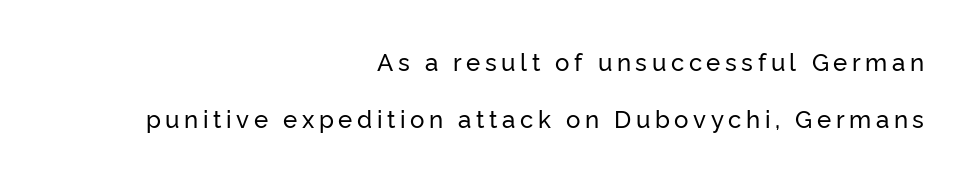
Descenders hang freely into open space. Students, observe: this is what heavily led, spacious text looks like. The ragged edge is on the left, which tells us the setting is flush right. The typography opts for an upright posture over an oblique one.
